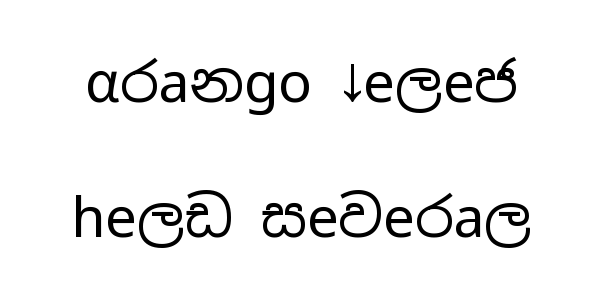
The image shows 56 px regular-weight, wide sans-serif type, upright; set loose line spacing (2.41x), normal letter spacing, not underlined; low stroke contrast and a medium x-height.
